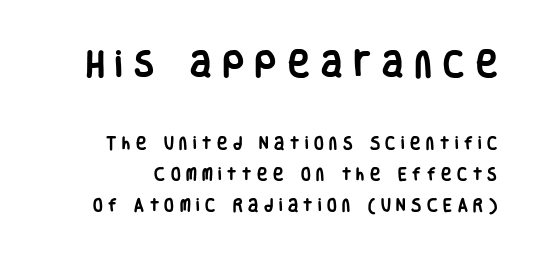
The image shows 29 px heavy, condensed sans-serif type, upright; set loose line spacing (2.21x), unusually wide letter spacing (+0.4 em), not underlined; the first (top) block is 2.07x larger; low stroke contrast and a large x-height.
